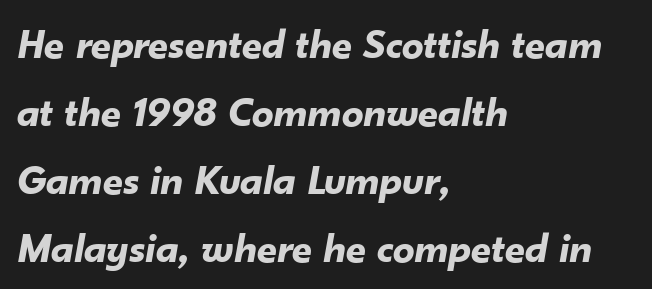
Q: Is the text bold? A: Yes.
Q: Is the text italic (slanted)? A: Yes, it leans right by about 10 degrees.
Q: Is the text underlined? A: No.
Q: How is the paragraph aligned? A: Left-aligned.
Q: Is the spacing between letters normal or unusually wide? A: Normal.
Q: Is the spacing between lines tight, normal or loose? A: Normal.
Q: Width (condensed, normal, or wide)? A: Normal.
Q: Stroke contrast? A: Low.
Q: x-height? A: Small.
Q: Monospaced? A: No.
